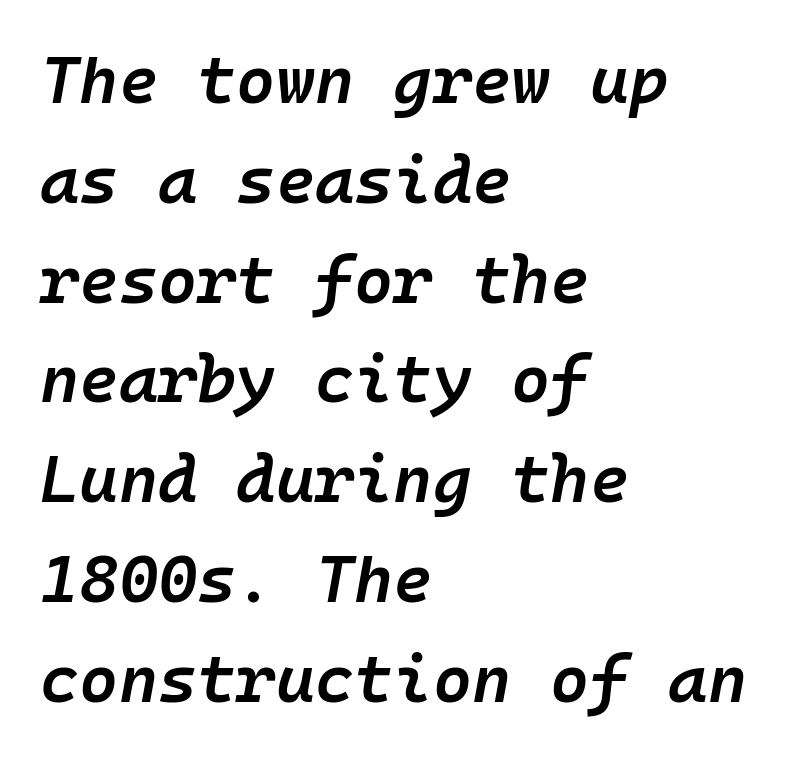
The image shows 67 px semibold type, italic (leaning right), monospaced; set left-aligned, normal line spacing (1.49x), normal letter spacing, not underlined; low stroke contrast and a medium x-height.
